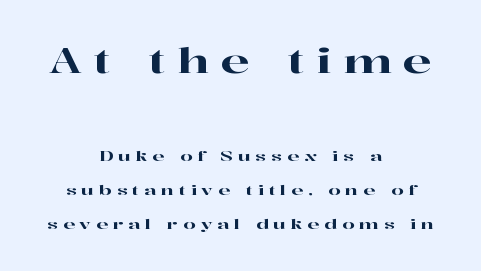
The image shows 34 px wide serif type, upright; set centered, loose line spacing (2.41x), unusually wide letter spacing (+0.34 em), not underlined; the first (top) block is 2.43x larger; high stroke contrast and a medium x-height.
